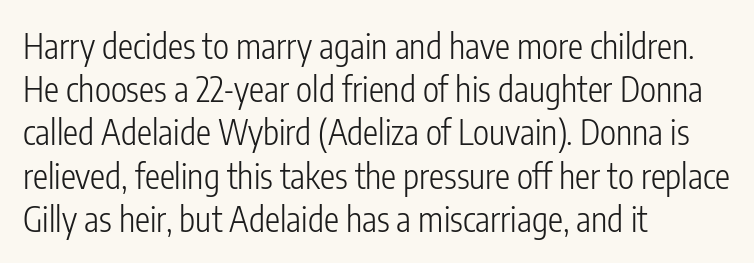
Honestly, the letter spacing is just normal — you wouldn't notice it. No feet cap the strokes, marking this as sans-serif type. Note the varied advance widths — an 'i' is clearly narrower than an 'm'. Glance below the letters and you will spot only blank space. Stems here are at most as thick as an everyday book face.
